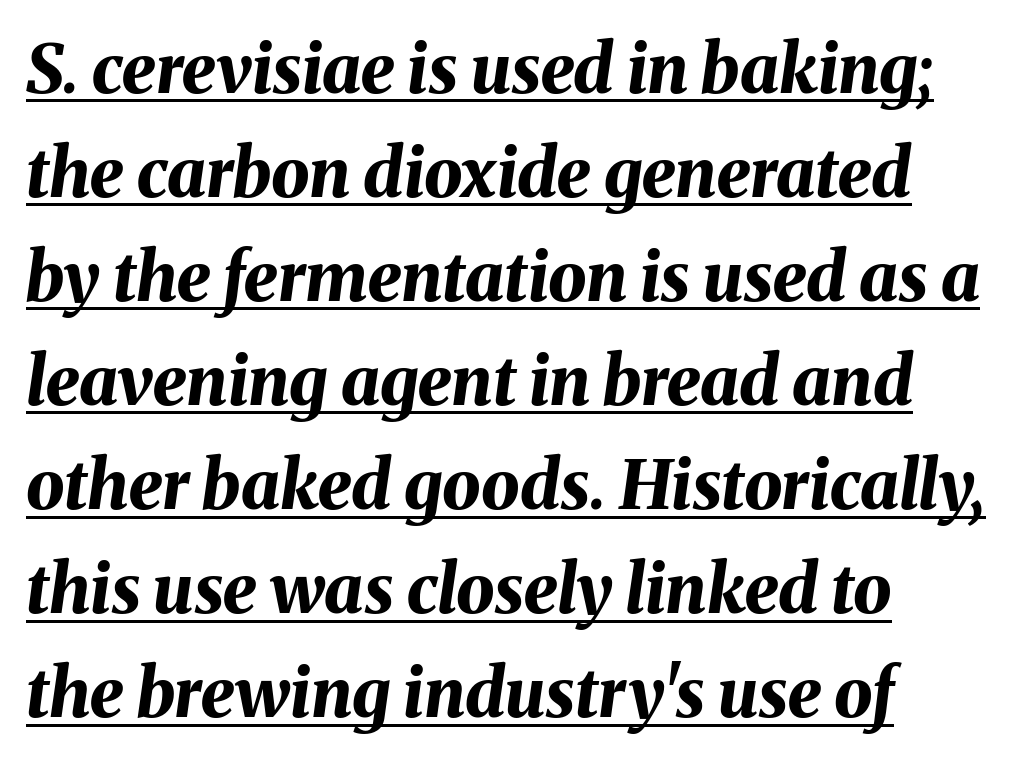
The image shows 68 px bold type, italic (leaning right); set left-aligned, normal line spacing (1.53x), normal letter spacing, underlined; medium stroke contrast and a medium x-height.
